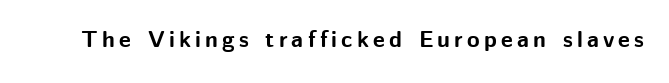
Q: Is the text bold? A: Yes.
Q: Is the text italic (slanted)? A: No, it is upright.
Q: Is the text underlined? A: No.
